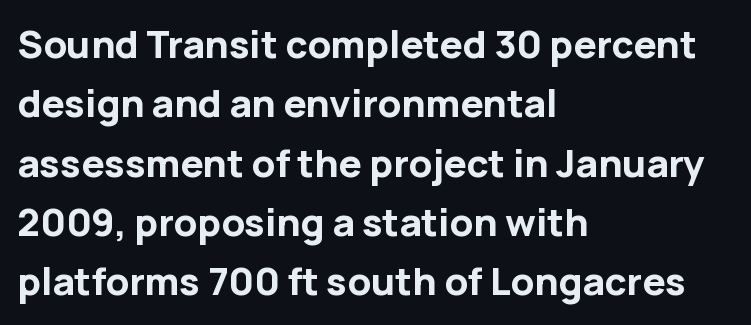
Descender tails drop into unmarked territory. Typesetter's note: full bold, strokes at maximum text heaviness. Each line starts at the same left margin while the right side varies. Compared with typical body copy, the letter spacing here is the same. Line spacing here is normal. Is this a sans? Yes — the strokes have no serifs.
